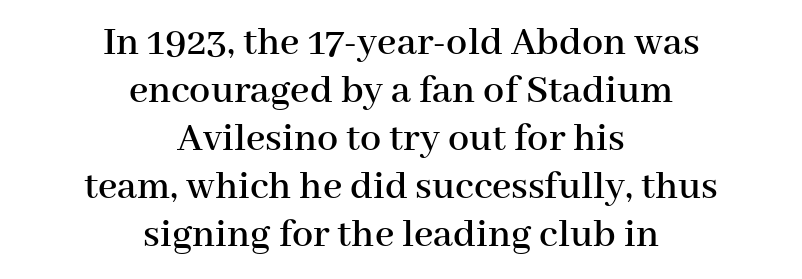
The image shows 42 px serif type, upright; set centered, tight line spacing (1.14x), normal letter spacing, not underlined; high stroke contrast and a medium x-height.
